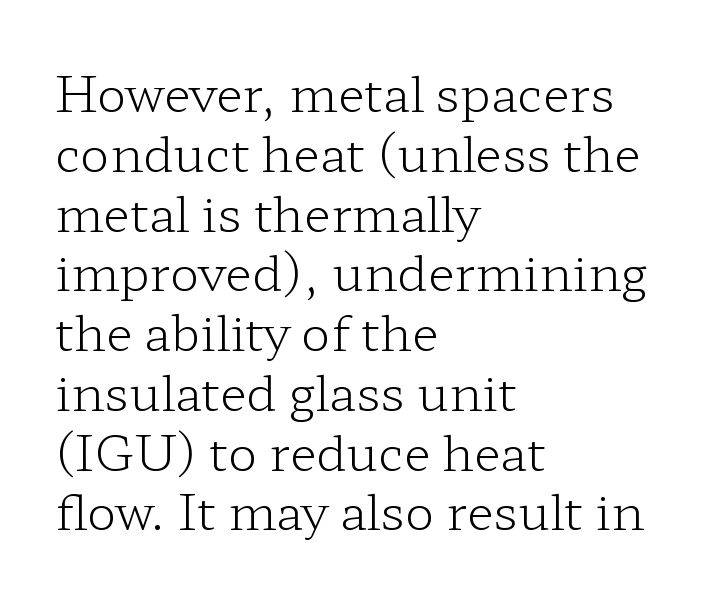
Q: Is the text bold? A: No.
Q: Is the text italic (slanted)? A: No, it is upright.
Q: Is the typeface a serif or a sans-serif typeface? A: Serif.
Q: Is the text underlined? A: No.
Q: How is the paragraph aligned? A: Left-aligned.
Q: Is the spacing between letters normal or unusually wide? A: Normal.
Q: Width (condensed, normal, or wide)? A: Wide.
Q: Stroke contrast? A: Low.
Q: x-height? A: Medium.
Q: Monospaced? A: No.
